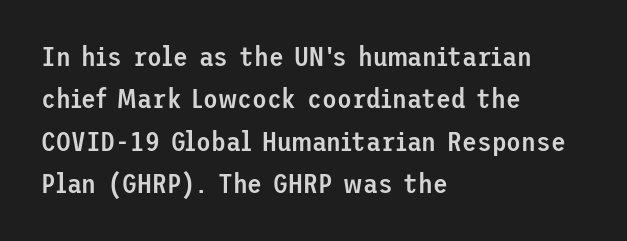
The image shows 27 px text type, upright; set left-aligned, normal line spacing (1.57x), normal letter spacing, not underlined.
